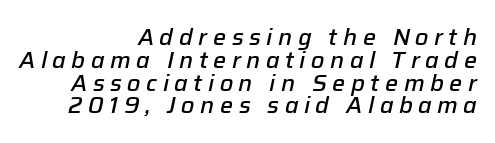
Slightly chunky letters — semibold, I'd say, not full bold. Where is the straight margin? On the right. Compared with ordinary roman type, these characters are visibly tilted. The rendering uses a small line-height, squeezing the rows. The gap between lines stays unmarked. The gaps between neighbouring characters are conspicuously large.
